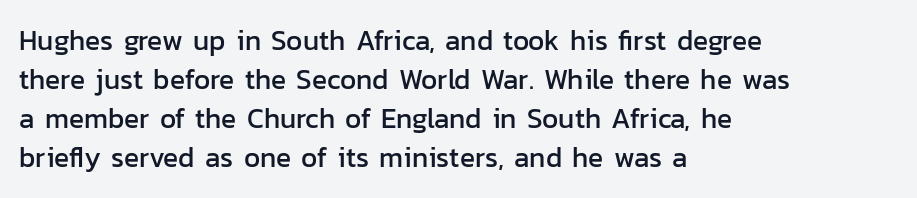
The specimen omits any rule beneath the text block's lines. The letters advance in unequal steps, a hallmark of proportional type. Between one letter and the next there's only the usual sliver of space. This is sans-serif lettering, the kind often seen on screens and signage. Horizontally, the lines are justified to the leading edge only. Posture: vertical.
